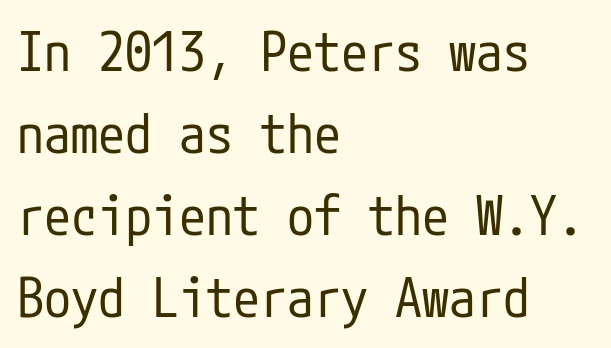
The letters stand straight up with perfectly vertical stems. Caption: standard tracking, unaltered. The passage shown is not bold in any degree. Examine the stroke ends and you'll find no serifs. Short and long lines alike share a common starting point at left. The lines sit at an ordinary, default distance from one another.
